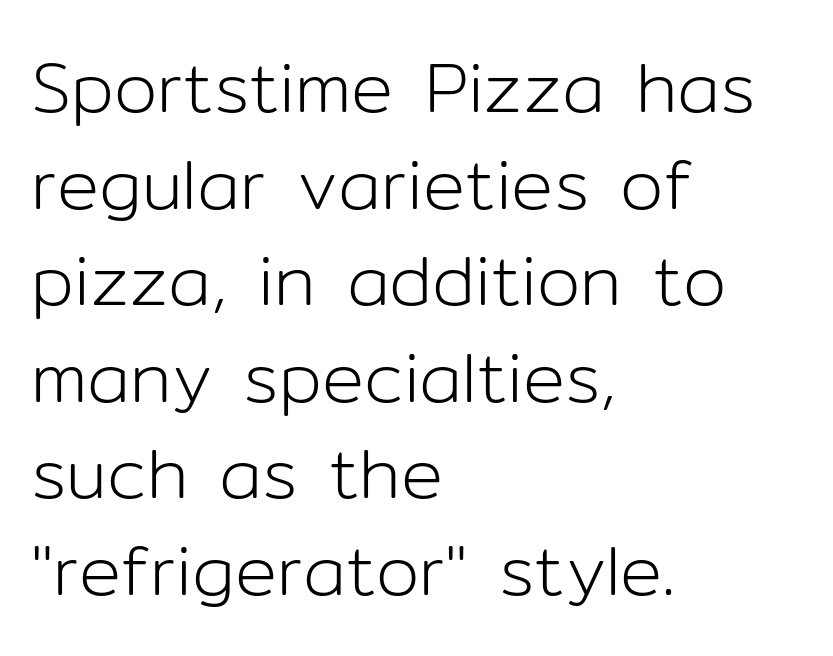
The image shows 70 px light sans-serif type, upright; set left-aligned, normal line spacing (1.38x), normal letter spacing, not underlined; low stroke contrast and a medium x-height.
